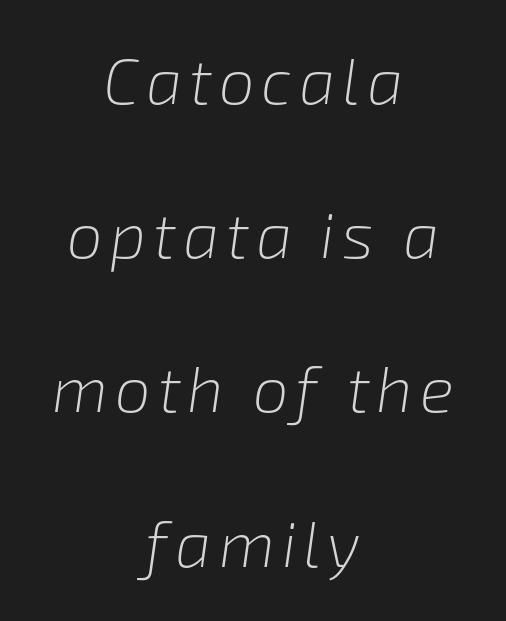
The image shows 64 px light type, italic (leaning right); set centered, loose line spacing (2.41x), not underlined; low stroke contrast and a medium x-height.
